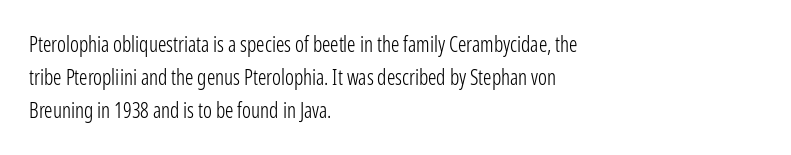
Q: Is the text bold? A: No.
Q: Is the text italic (slanted)? A: No, it is upright.
Q: Is the text underlined? A: No.
Q: How is the paragraph aligned? A: Left-aligned.
Q: Is the spacing between letters normal or unusually wide? A: Normal.
Q: Is the spacing between lines tight, normal or loose? A: Normal.
